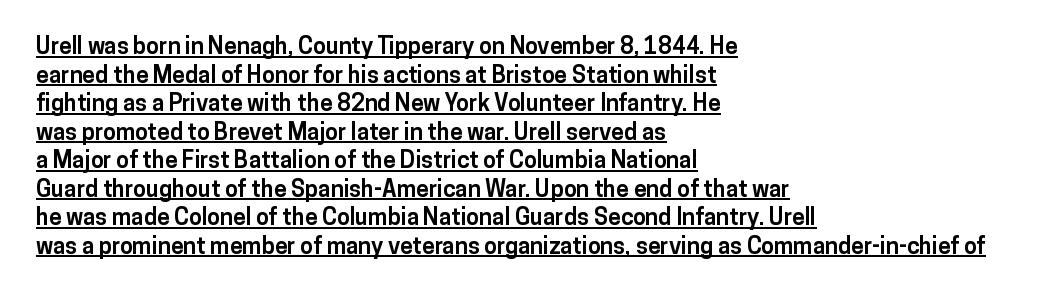
{"italic": "no", "bold": "yes", "underline": "yes", "align": "left", "line_spacing_ratio": 1.24, "letter_spacing": "normal", "letter_spacing_em": 0.0, "glyph_px": 23}
